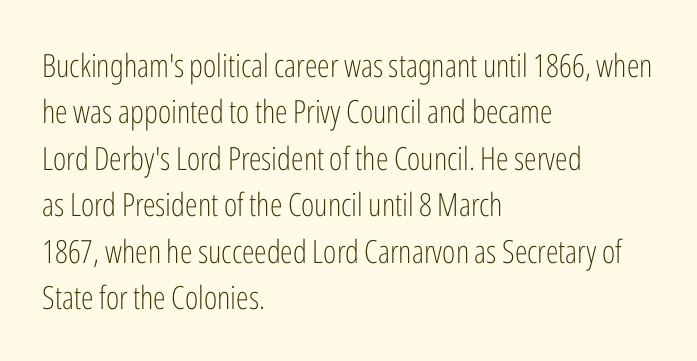
Q: Is the text bold? A: No.
Q: Is the text italic (slanted)? A: No, it is upright.
Q: Is the typeface a serif or a sans-serif typeface? A: Sans-serif.
Q: Is the text underlined? A: No.
Q: How is the paragraph aligned? A: Left-aligned.
Q: Is the spacing between letters normal or unusually wide? A: Normal.
Q: Is the spacing between lines tight, normal or loose? A: Normal.
Q: Width (condensed, normal, or wide)? A: Condensed.
Q: Stroke contrast? A: Low.
Q: x-height? A: Medium.
Q: Monospaced? A: No.
